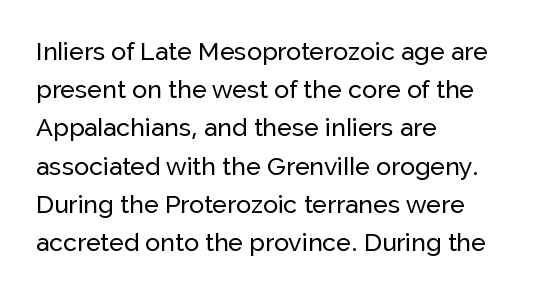
{"italic": "no", "underline": "no", "align": "left", "line_spacing": "normal", "line_spacing_ratio": 1.53, "letter_spacing": "normal", "letter_spacing_em": 0.0, "glyph_px": 25}
